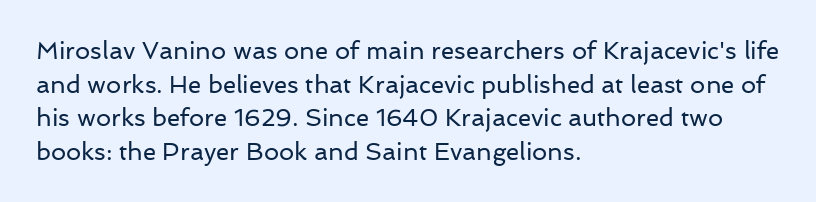
Q: Is the text bold? A: No.
Q: Is the text italic (slanted)? A: No, it is upright.
Q: Is the text underlined? A: No.
Q: How is the paragraph aligned? A: Left-aligned.
Q: Is the spacing between letters normal or unusually wide? A: Normal.
Q: Is the spacing between lines tight, normal or loose? A: Normal.
